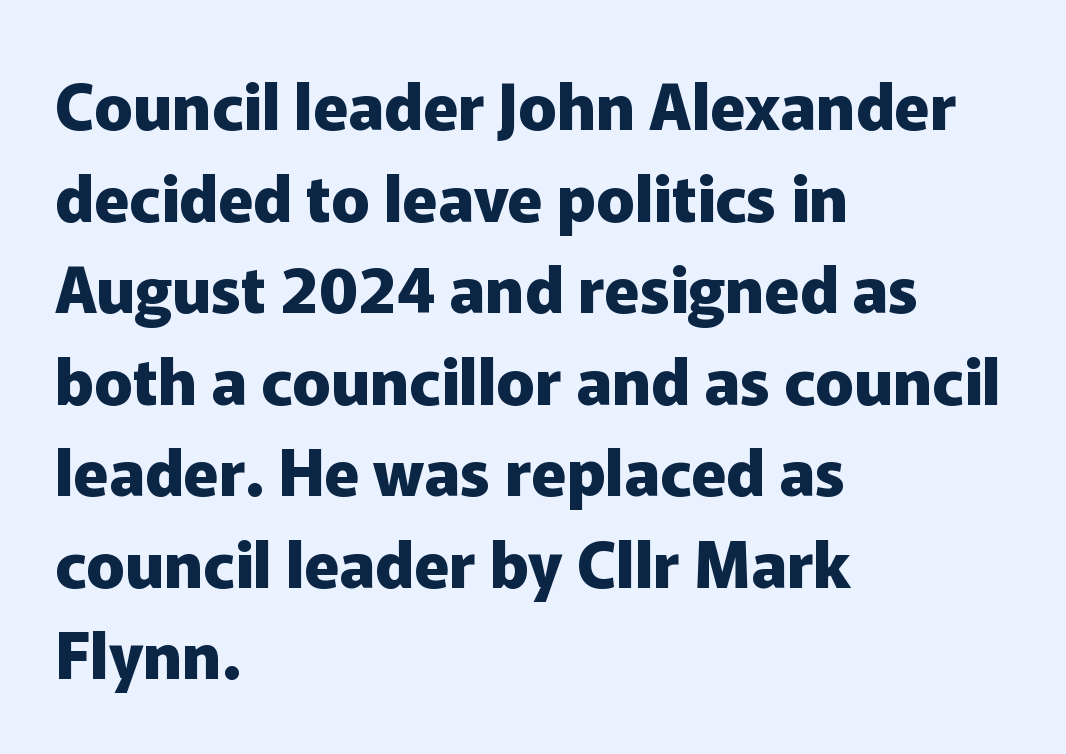
Notice how the passage keeps a crisp vertical edge on the left only. The face used here is proportionally spaced, like ordinary book or web type. Caption: bold face, heavy strokes. Every character sits straight up, as roman type does. This is sans-serif lettering, the kind often seen on screens and signage. Whoever set this chose a conventional vertical rhythm.
